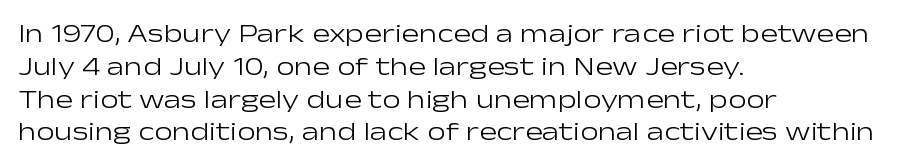
Q: Is the text bold? A: No.
Q: Is the text italic (slanted)? A: No, it is upright.
Q: Is the text underlined? A: No.
Q: How is the paragraph aligned? A: Left-aligned.
Q: Is the spacing between letters normal or unusually wide? A: Normal.
Q: Is the spacing between lines tight, normal or loose? A: Normal.
